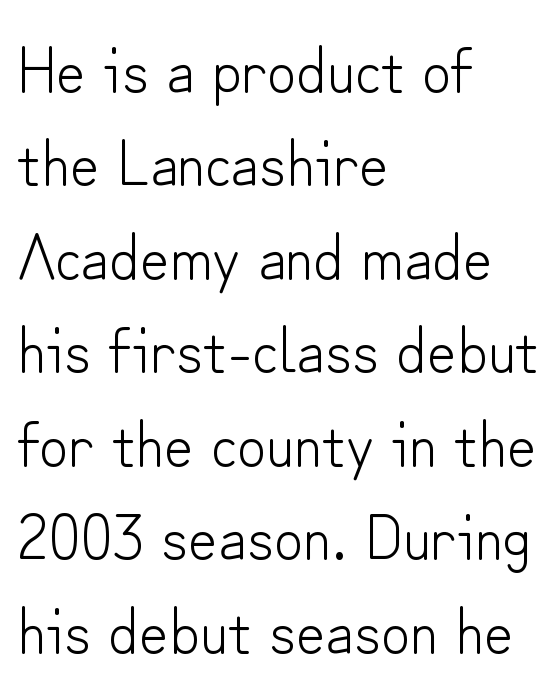
{"serif": "no", "italic": "no", "bold": "no", "weight": "light", "width": "normal", "stroke_contrast": "low", "x_height": "small", "monospaced": "no", "underline": "no", "align": "left", "line_spacing": "normal", "line_spacing_ratio": 1.46, "letter_spacing": "normal", "letter_spacing_em": 0.0, "glyph_px": 64}
